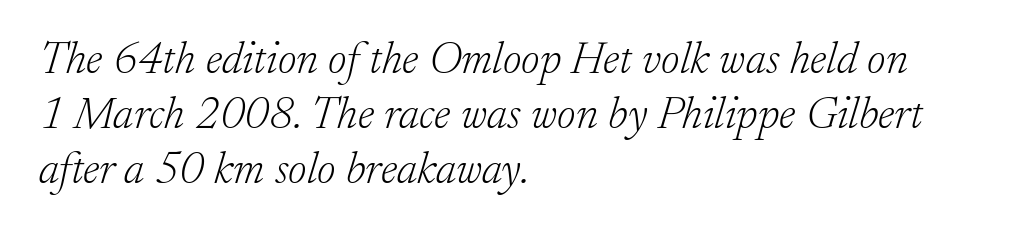
{"serif": "yes", "italic": "yes", "lean": "right", "slant_degrees": 17, "bold": "no", "weight": "light", "width": "normal", "stroke_contrast": "low", "x_height": "small", "monospaced": "no", "underline": "no", "align": "left", "line_spacing_ratio": 1.22, "letter_spacing": "normal", "letter_spacing_em": 0.0, "glyph_px": 45}
